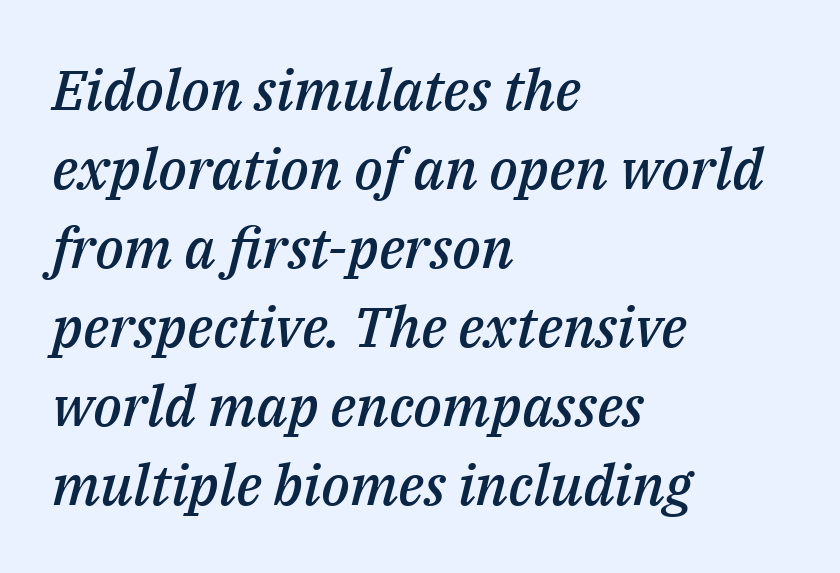
The strokes are fattened partway — semibold, not bold. Tracking value appears to be zero — textbook default spacing. The rendering uses natural spacing where letterforms have individual widths. The rows are spaced the way most documents space them.
